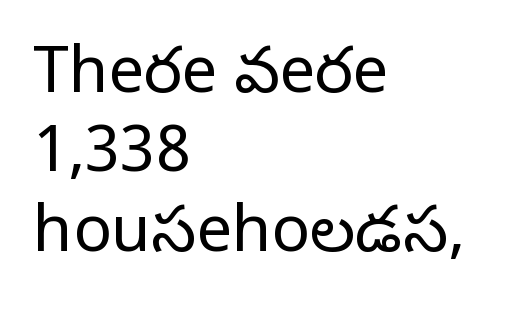
Glance below the letters and you will spot only blank space. Every stem runs plumb, perpendicular to the baseline. Compared with typical body copy, the letter spacing here is the same. Short and long lines alike share a common starting point at left.
